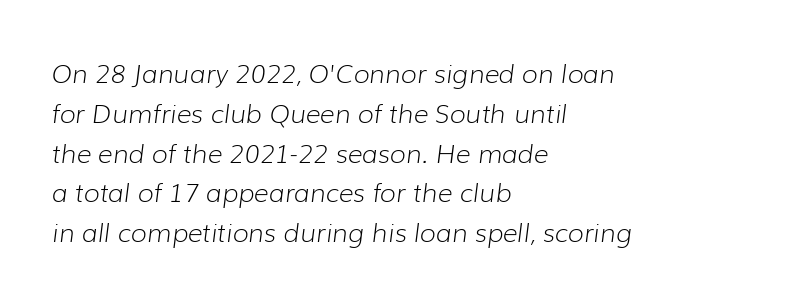
Q: Is the text bold? A: No.
Q: Is the text italic (slanted)? A: Yes, it leans right by about 7 degrees.
Q: Is the text underlined? A: No.
Q: How is the paragraph aligned? A: Left-aligned.
Q: Is the spacing between letters normal or unusually wide? A: Normal.
Q: Is the spacing between lines tight, normal or loose? A: Normal.
